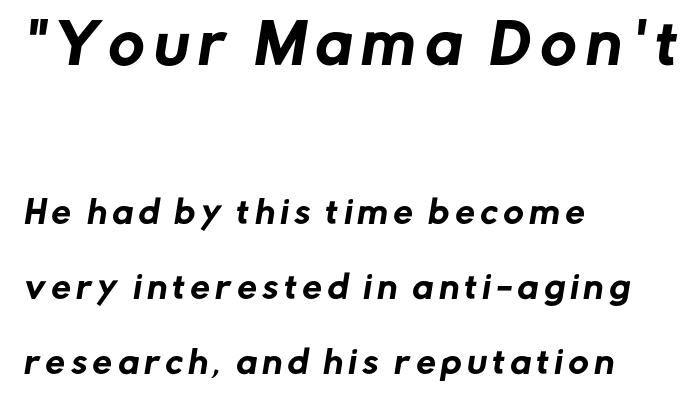
Q: Is the typeface a serif or a sans-serif typeface? A: Sans-serif.
Q: Is the text underlined? A: No.
Q: How is the paragraph aligned? A: Left-aligned.
Q: Is the spacing between lines tight, normal or loose? A: Loose.
Q: Which block of text is set in a larger size, the first (top) or the second (bottom)? A: The first (top) one.
Q: Width (condensed, normal, or wide)? A: Normal.
Q: Stroke contrast? A: Low.
Q: x-height? A: Medium.
Q: Monospaced? A: No.
